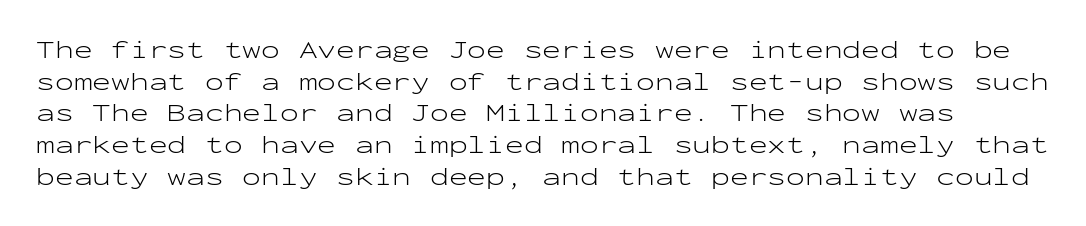
{"italic": "no", "bold": "no", "underline": "no", "line_spacing": "normal", "line_spacing_ratio": 1.27, "letter_spacing": "normal", "letter_spacing_em": 0.0, "glyph_px": 25}
